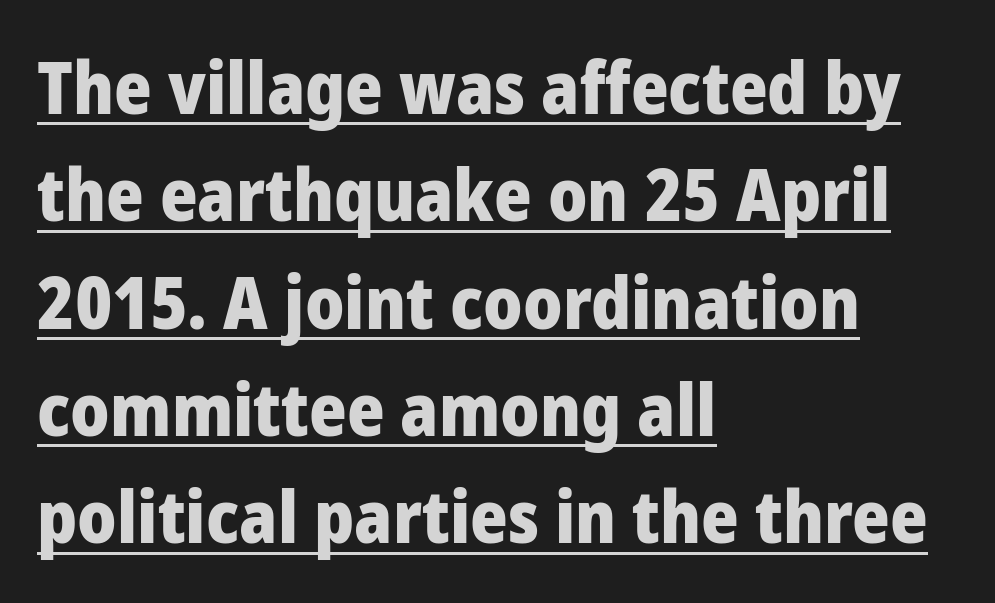
{"serif": "no", "italic": "no", "bold": "yes", "weight": "heavy", "width": "normal", "stroke_contrast": "low", "x_height": "medium", "monospaced": "no", "underline": "yes", "align": "left", "line_spacing": "normal", "line_spacing_ratio": 1.49, "letter_spacing": "normal", "letter_spacing_em": 0.0, "glyph_px": 72}
